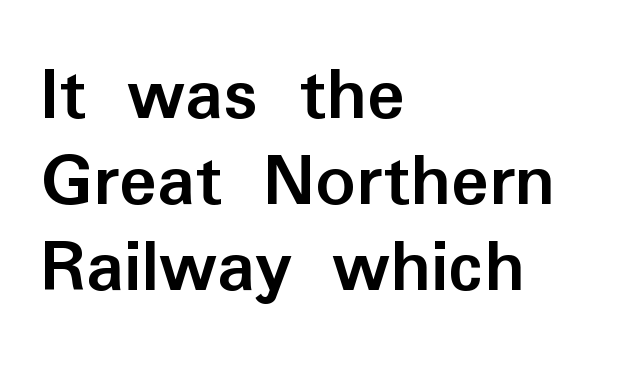
The image shows 79 px semibold sans-serif type, upright; set left-aligned, tight line spacing (1.09x), normal letter spacing, not underlined; low stroke contrast and a medium x-height.
